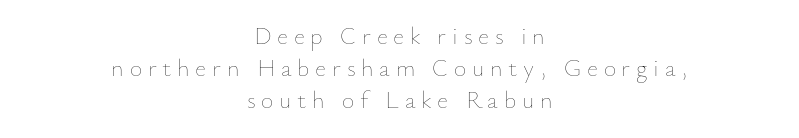
{"italic": "no", "bold": "no", "underline": "no", "align": "center", "line_spacing": "normal", "line_spacing_ratio": 1.34, "letter_spacing": "wide", "letter_spacing_em": 0.24, "glyph_px": 24}
